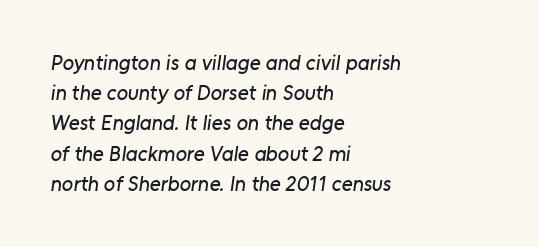
{"underline": "no", "align": "left", "line_spacing": "normal", "line_spacing_ratio": 1.44, "letter_spacing": "normal", "letter_spacing_em": 0.0, "glyph_px": 21}
